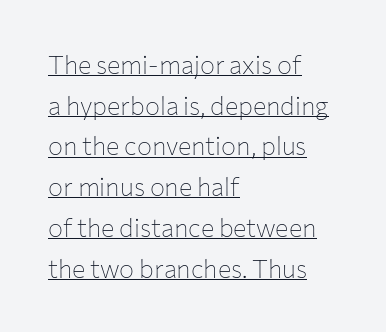
The text block is weighted toward the left margin, trailing off unevenly rightward. The rendered words wear a rule along their underside. Is the type heavy? It reads as light-to-regular instead. A typesetter would call this leading conventional body-copy spacing. Characters remain perfectly vertical along every line.
